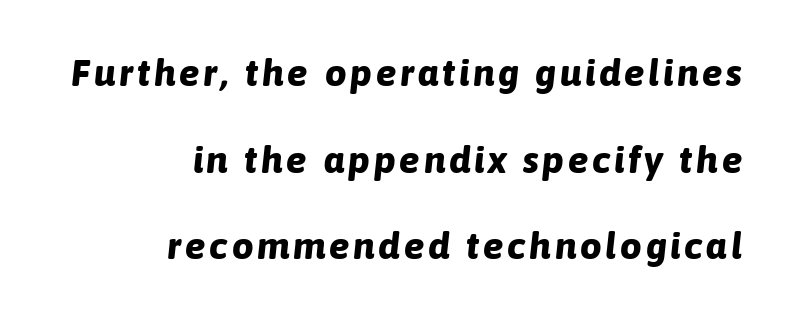
{"italic": "yes", "lean": "right", "slant_degrees": 6, "bold": "yes", "weight": "bold", "width": "normal", "stroke_contrast": "low", "x_height": "medium", "monospaced": "no", "underline": "no", "align": "right", "line_spacing": "loose", "line_spacing_ratio": 2.28, "glyph_px": 38}
